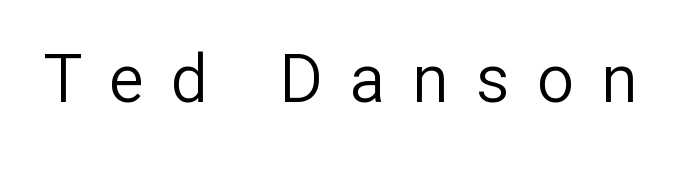
{"serif": "no", "italic": "no", "bold": "no", "weight": "regular", "width": "normal", "stroke_contrast": "low", "x_height": "medium", "monospaced": "no", "underline": "no", "letter_spacing": "wide", "letter_spacing_em": 0.41, "glyph_px": 66}
